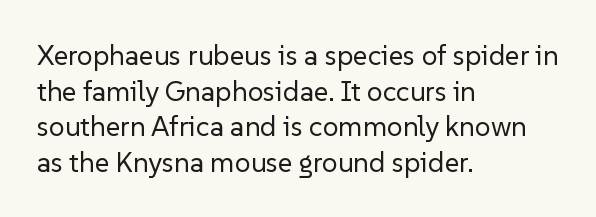
The image shows 28 px regular-weight sans-serif type, upright; set left-aligned, normal line spacing (1.27x), normal letter spacing, not underlined; low stroke contrast and a medium x-height.
